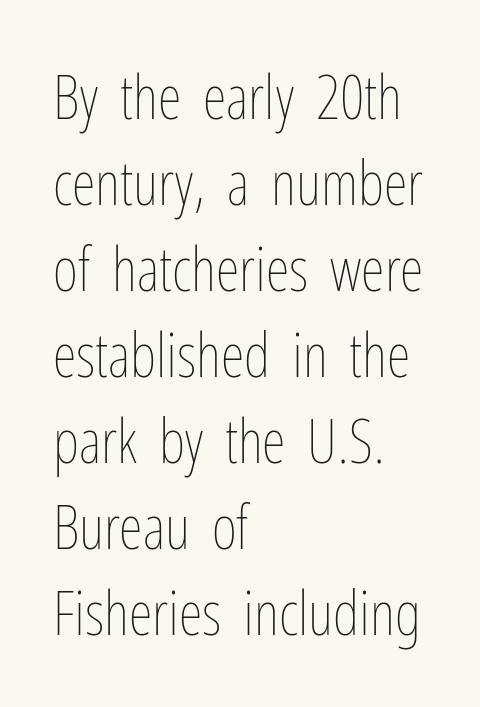
{"italic": "no", "bold": "no", "weight": "thin", "width": "condensed", "stroke_contrast": "low", "x_height": "medium", "monospaced": "no", "underline": "no", "align": "left", "line_spacing": "normal", "line_spacing_ratio": 1.41, "letter_spacing": "normal", "letter_spacing_em": 0.0, "glyph_px": 61}
